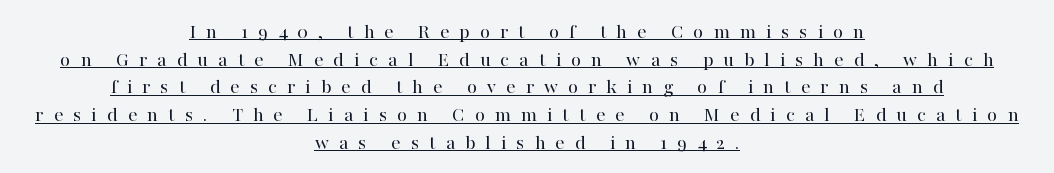
{"italic": "no", "bold": "no", "underline": "yes", "align": "center", "line_spacing": "normal", "line_spacing_ratio": 1.32, "letter_spacing": "wide", "letter_spacing_em": 0.47, "glyph_px": 21}
